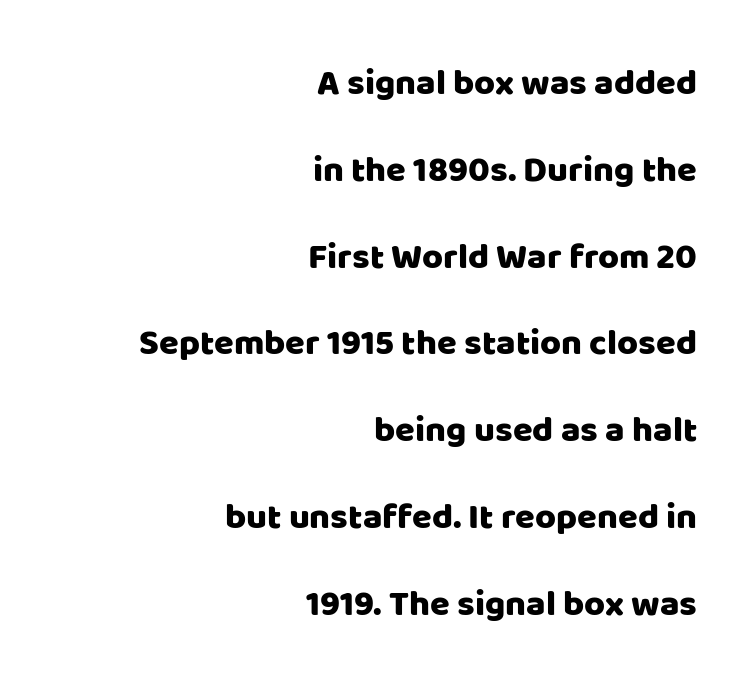
{"serif": "no", "italic": "no", "width": "normal", "stroke_contrast": "low", "x_height": "large", "monospaced": "no", "underline": "no", "align": "right", "line_spacing": "loose", "line_spacing_ratio": 2.41, "letter_spacing": "normal", "letter_spacing_em": 0.0, "glyph_px": 36}
